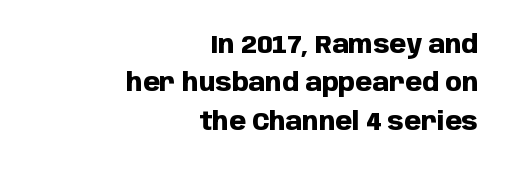
{"italic": "no", "bold": "yes", "underline": "no", "align": "right", "line_spacing": "normal", "line_spacing_ratio": 1.6, "letter_spacing": "normal", "letter_spacing_em": 0.0, "glyph_px": 24}
